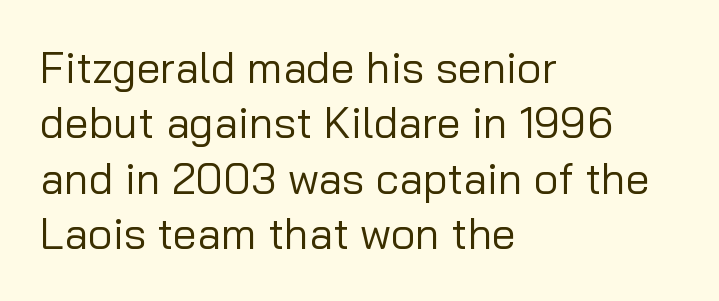
Q: Is the text bold? A: No.
Q: Is the text italic (slanted)? A: No, it is upright.
Q: Is the typeface a serif or a sans-serif typeface? A: Sans-serif.
Q: Is the text underlined? A: No.
Q: How is the paragraph aligned? A: Left-aligned.
Q: Is the spacing between letters normal or unusually wide? A: Normal.
Q: Is the spacing between lines tight, normal or loose? A: Normal.
Q: Width (condensed, normal, or wide)? A: Normal.
Q: Stroke contrast? A: Low.
Q: x-height? A: Medium.
Q: Monospaced? A: No.
